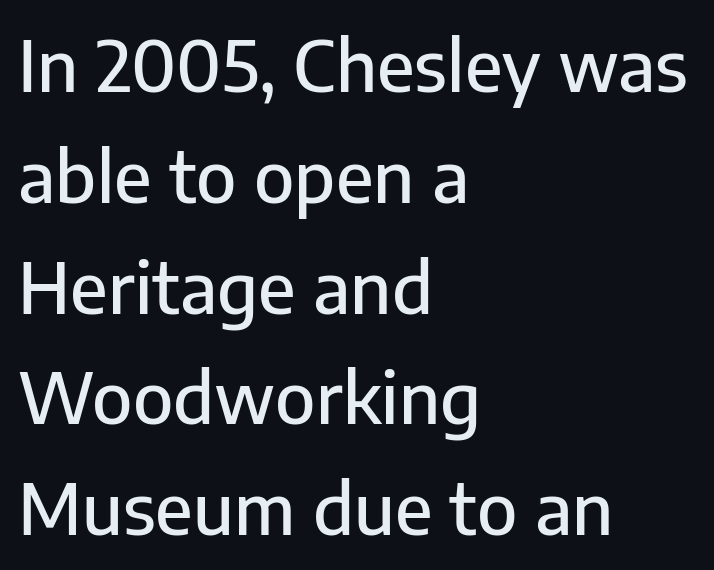
{"serif": "no", "italic": "no", "width": "normal", "stroke_contrast": "low", "x_height": "medium", "monospaced": "no", "underline": "no", "align": "left", "line_spacing": "normal", "line_spacing_ratio": 1.56, "letter_spacing": "normal", "letter_spacing_em": 0.0, "glyph_px": 71}
